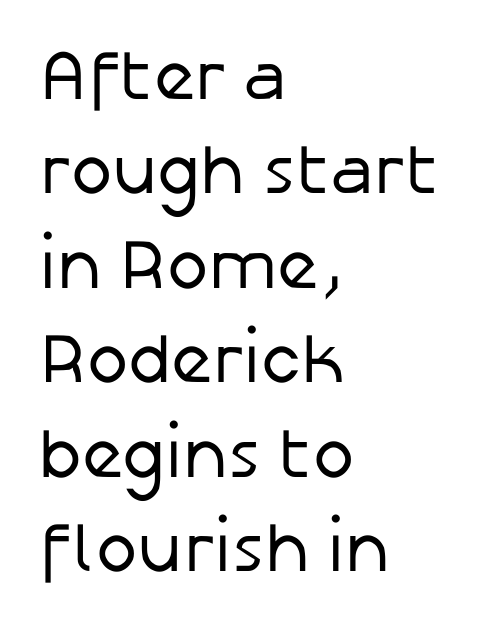
The image shows 70 px regular-weight sans-serif type, upright; set left-aligned, normal line spacing (1.35x), normal letter spacing, not underlined; low stroke contrast and a medium x-height.
